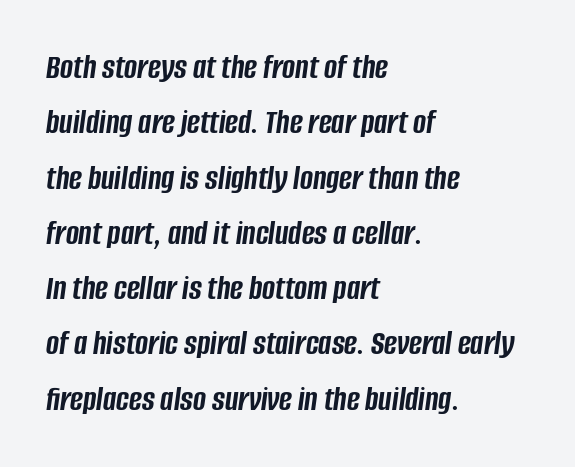
Q: Is the text bold? A: Yes.
Q: Is the text italic (slanted)? A: Yes, it leans right by about 8 degrees.
Q: Is the text underlined? A: No.
Q: How is the paragraph aligned? A: Left-aligned.
Q: Is the spacing between letters normal or unusually wide? A: Normal.
Q: Is the spacing between lines tight, normal or loose? A: Normal.
Q: Width (condensed, normal, or wide)? A: Condensed.
Q: Stroke contrast? A: Low.
Q: x-height? A: Large.
Q: Monospaced? A: No.
